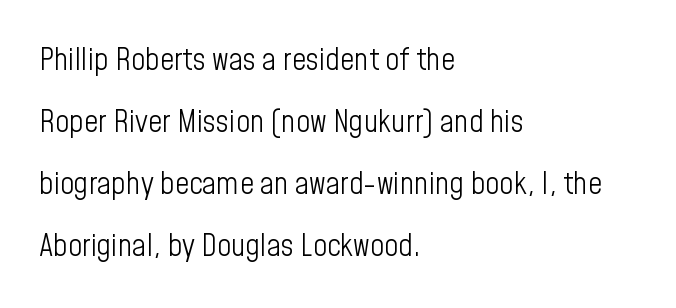
Q: Is the text bold? A: No.
Q: Is the text italic (slanted)? A: No, it is upright.
Q: Is the typeface a serif or a sans-serif typeface? A: Sans-serif.
Q: Is the text underlined? A: No.
Q: How is the paragraph aligned? A: Left-aligned.
Q: Is the spacing between letters normal or unusually wide? A: Normal.
Q: Is the spacing between lines tight, normal or loose? A: Loose.
Q: Width (condensed, normal, or wide)? A: Condensed.
Q: Stroke contrast? A: Low.
Q: x-height? A: Medium.
Q: Monospaced? A: No.
